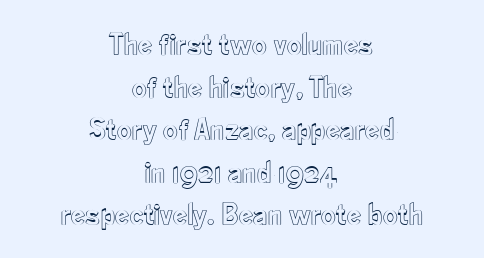
Q: Is the text italic (slanted)? A: No, it is upright.
Q: Is the text underlined? A: No.
Q: How is the paragraph aligned? A: Centered.
Q: Is the spacing between letters normal or unusually wide? A: Normal.
Q: Is the spacing between lines tight, normal or loose? A: Normal.
Q: Width (condensed, normal, or wide)? A: Condensed.
Q: x-height? A: Small.
Q: Monospaced? A: No.
